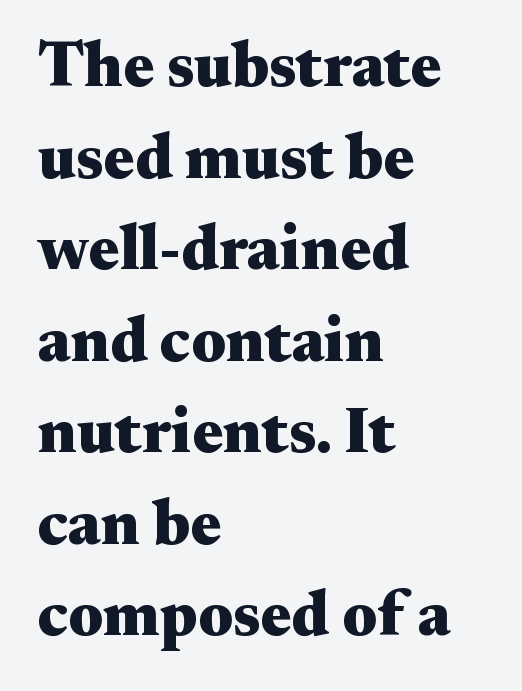
{"serif": "yes", "italic": "no", "bold": "yes", "weight": "heavy", "width": "wide", "stroke_contrast": "medium", "x_height": "small", "monospaced": "no", "underline": "no", "align": "left", "line_spacing": "normal", "line_spacing_ratio": 1.43, "letter_spacing": "normal", "letter_spacing_em": 0.0, "glyph_px": 64}
